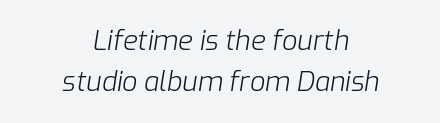
Q: Is the text bold? A: No.
Q: Is the text italic (slanted)? A: Yes, it leans right by about 9 degrees.
Q: Is the text underlined? A: No.
Q: How is the paragraph aligned? A: Centered.
Q: Is the spacing between letters normal or unusually wide? A: Normal.
Q: Is the spacing between lines tight, normal or loose? A: Normal.
